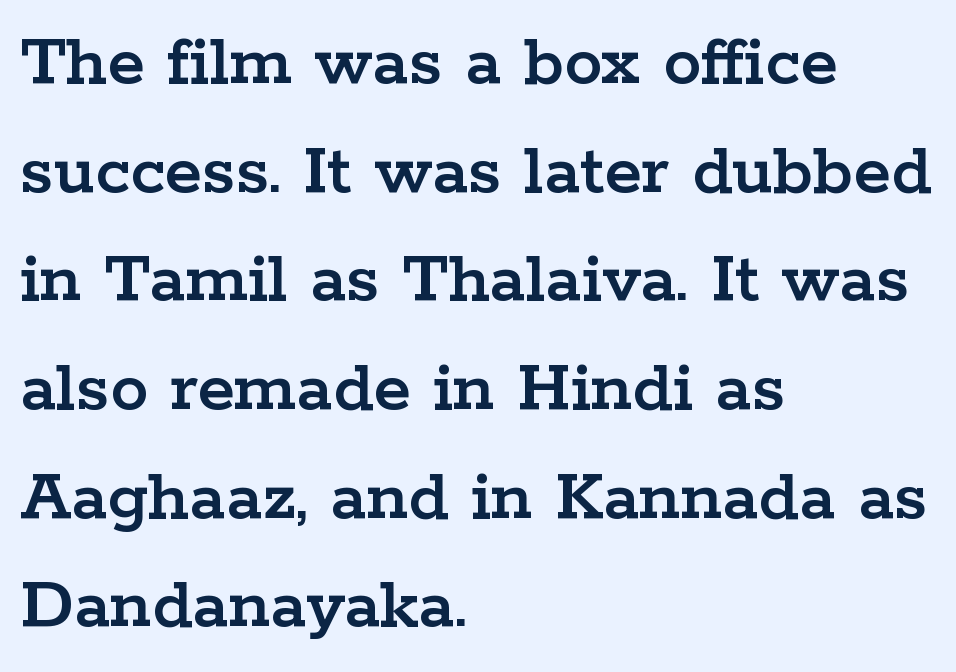
Think of a printed novel: that variable character pitch is what you see here. Standard letterfit; no display-style spreading of the glyphs. Designer's note — italics off, roman on. Unlike a clean sans, this face finishes its strokes with serifs.
